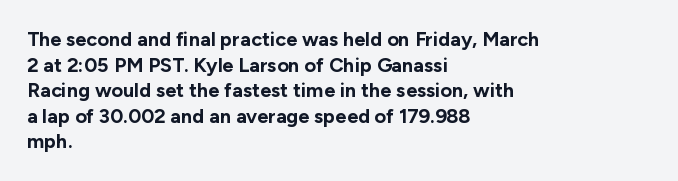
The letters stand straight up with perfectly vertical stems. The space directly below the letters is spotless. Letter spacing: default. Bold? Absolutely — the strokes are thick and heavy. The leading is moderate, giving the passage an even texture. The lines in this sample share a left origin and differ only in where they stop.
